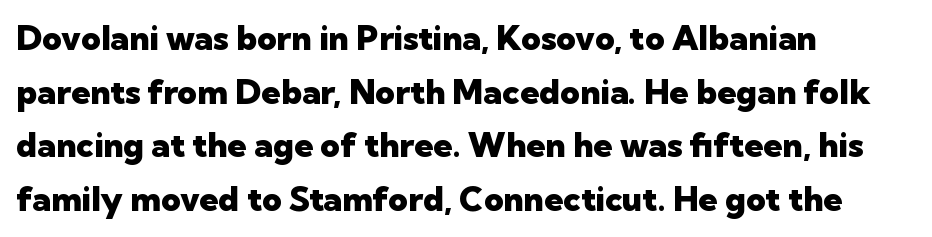
Stroke terminals: plain, sans-serif. A bare baseline throughout the passage. The letterforms sit shoulder to shoulder at normal distance. Look at the stroke-to-counter ratio: heavy, a bold. Which margin do the lines hug? The left one — the right edge is uneven. If you drew a line through each stem, it would be perfectly vertical.
